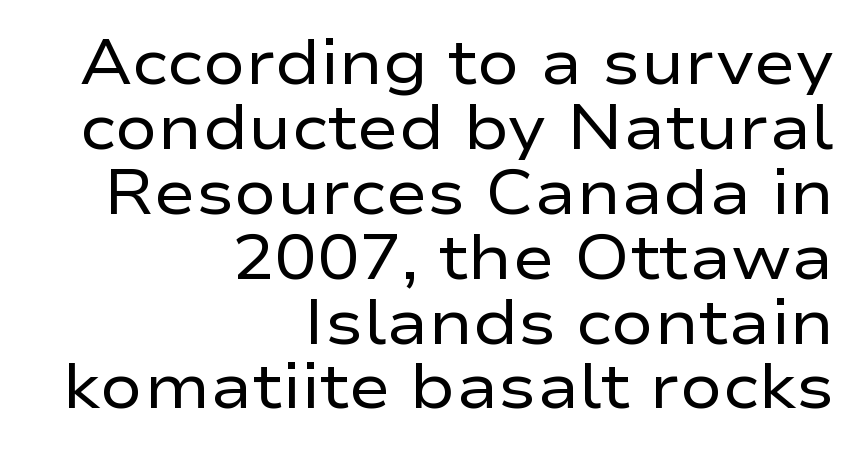
{"serif": "no", "italic": "no", "bold": "no", "weight": "regular", "width": "wide", "stroke_contrast": "low", "x_height": "medium", "monospaced": "no", "underline": "no", "align": "right", "line_spacing": "tight", "line_spacing_ratio": 1.03, "letter_spacing": "normal", "letter_spacing_em": 0.0, "glyph_px": 63}
